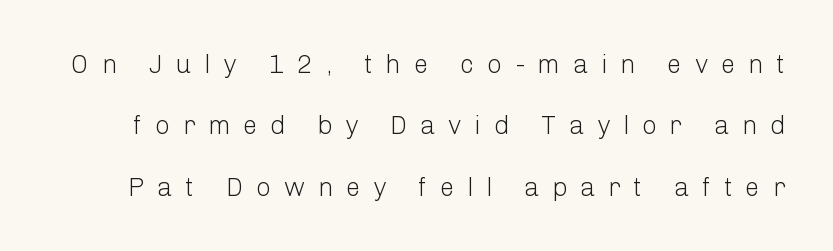
The image shows 26 px text type, upright; set loose line spacing (2.36x), unusually wide letter spacing (+0.49 em), not underlined.
